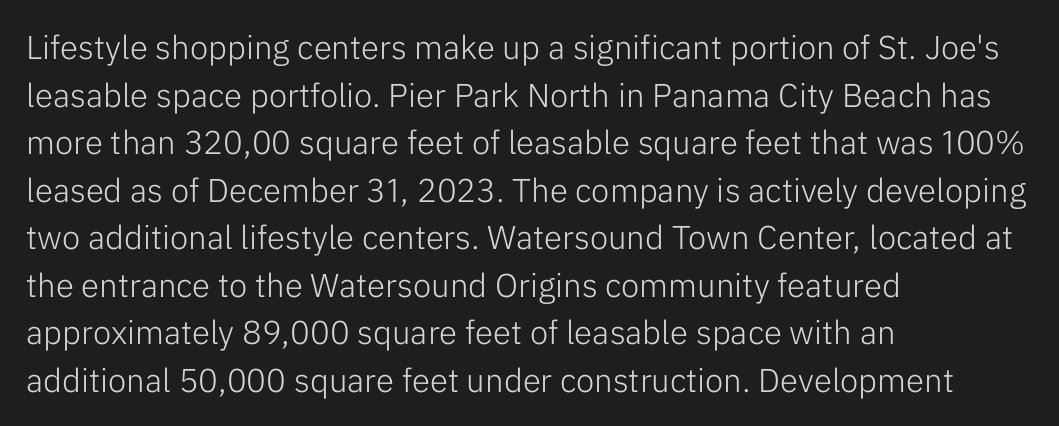
Q: Is the text bold? A: No.
Q: Is the text italic (slanted)? A: No, it is upright.
Q: Is the typeface a serif or a sans-serif typeface? A: Sans-serif.
Q: Is the text underlined? A: No.
Q: How is the paragraph aligned? A: Left-aligned.
Q: Is the spacing between letters normal or unusually wide? A: Normal.
Q: Is the spacing between lines tight, normal or loose? A: Normal.
Q: Width (condensed, normal, or wide)? A: Normal.
Q: Stroke contrast? A: Low.
Q: x-height? A: Medium.
Q: Monospaced? A: No.
